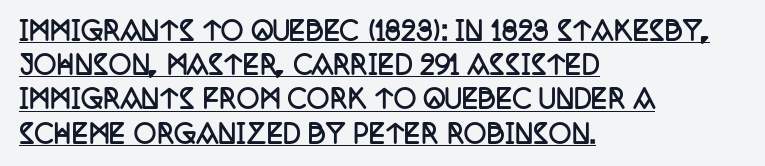
{"italic": "no", "bold": "yes", "underline": "yes", "align": "left", "line_spacing": "normal", "line_spacing_ratio": 1.37, "letter_spacing": "normal", "letter_spacing_em": 0.0, "glyph_px": 25}
